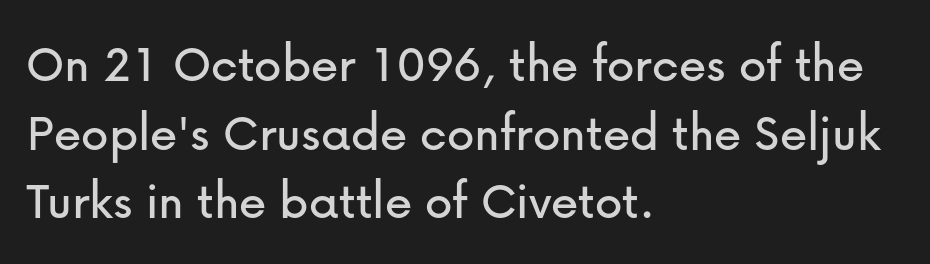
{"serif": "no", "italic": "no", "width": "normal", "stroke_contrast": "low", "x_height": "medium", "monospaced": "no", "underline": "no", "align": "left", "line_spacing": "normal", "line_spacing_ratio": 1.25, "letter_spacing": "normal", "letter_spacing_em": 0.0, "glyph_px": 55}
